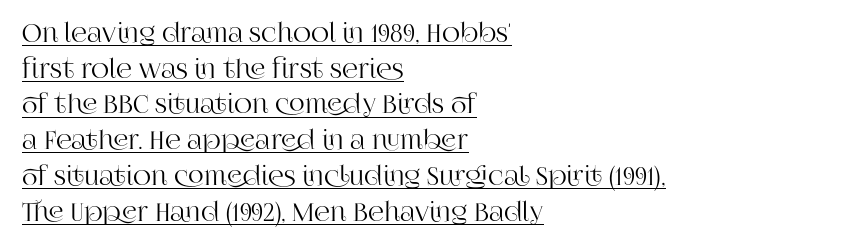
Notice how descenders clear the ascenders below comfortably — that's standard leading. Italic? Not at all — the glyphs are vertical. Reading down the block, your eye returns to a fixed left position each line. The passage shown is underscored from start to finish. Observe the ordinary spacing: letters are neighbours, not strangers.
